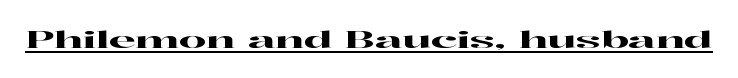
Q: Is the text italic (slanted)? A: No, it is upright.
Q: Is the text underlined? A: Yes.
Q: Is the spacing between letters normal or unusually wide? A: Normal.
